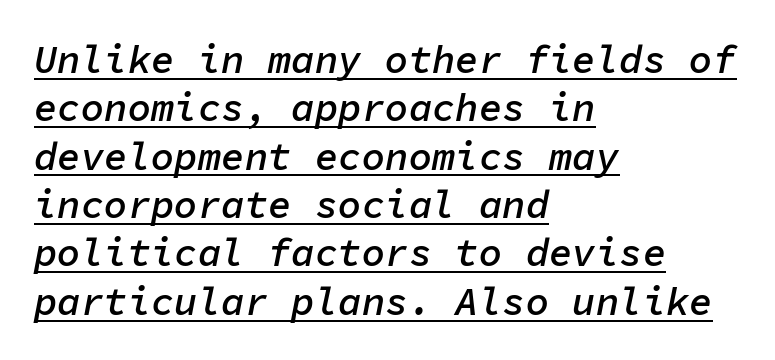
How are the letters spaced? Ordinarily, with no added tracking. Underlined type. The typography opts for an oblique posture over an upright one. Caption: semibold face, moderately heavy strokes.
